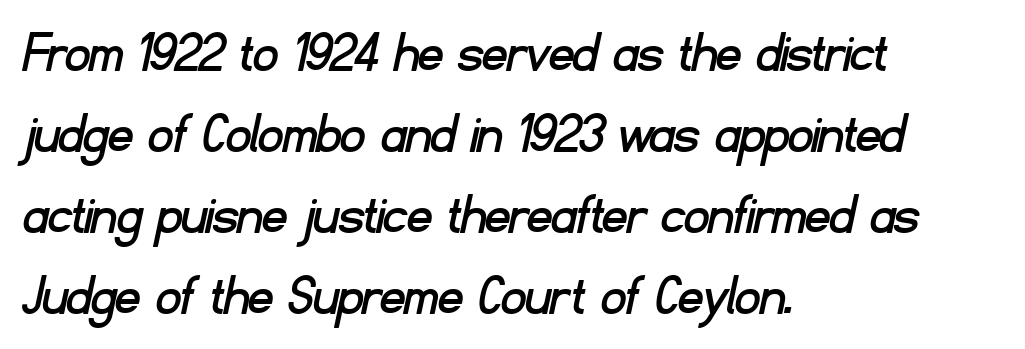
There is no visible air inserted between adjacent glyphs. Font category for this specimen: sans-serif. A classic flush-left, rag-right setting is used for this passage. This rendering features lettering with no underline. The rendering uses natural spacing where letterforms have individual widths.
